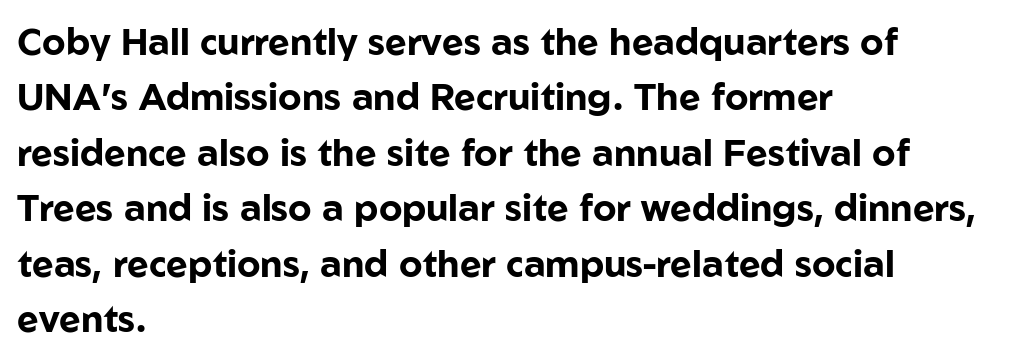
The image shows 37 px bold sans-serif type, upright; set left-aligned, normal line spacing (1.5x), normal letter spacing, not underlined; low stroke contrast and a medium x-height.
